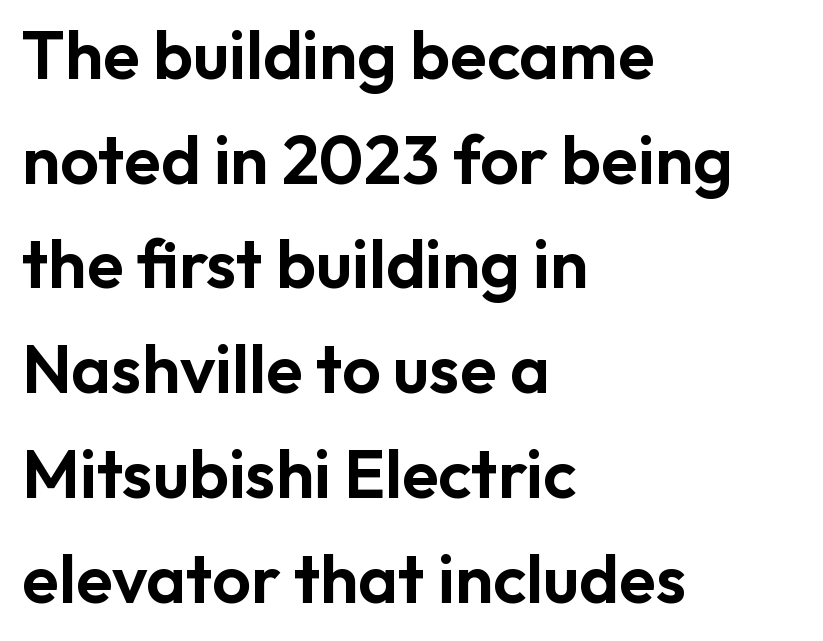
The line texture is even and compact thanks to regular tracking. Check under the words: just untouched page. Examine the stroke ends and you'll find no serifs. The block of text has a typical density, with ordinary space between rows. Spacing verdict: proportional, widths tailored to each character. It's the straight-up-and-down kind of type.
